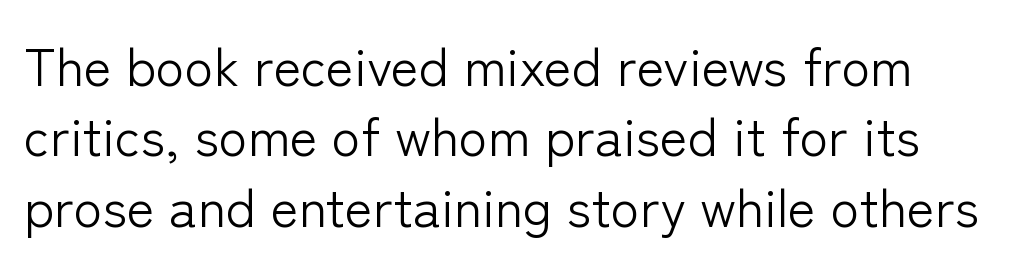
Q: Is the text bold? A: No.
Q: Is the text italic (slanted)? A: No, it is upright.
Q: Is the typeface a serif or a sans-serif typeface? A: Sans-serif.
Q: Is the text underlined? A: No.
Q: Is the spacing between letters normal or unusually wide? A: Normal.
Q: Is the spacing between lines tight, normal or loose? A: Normal.
Q: Width (condensed, normal, or wide)? A: Normal.
Q: Stroke contrast? A: Low.
Q: x-height? A: Medium.
Q: Monospaced? A: No.
